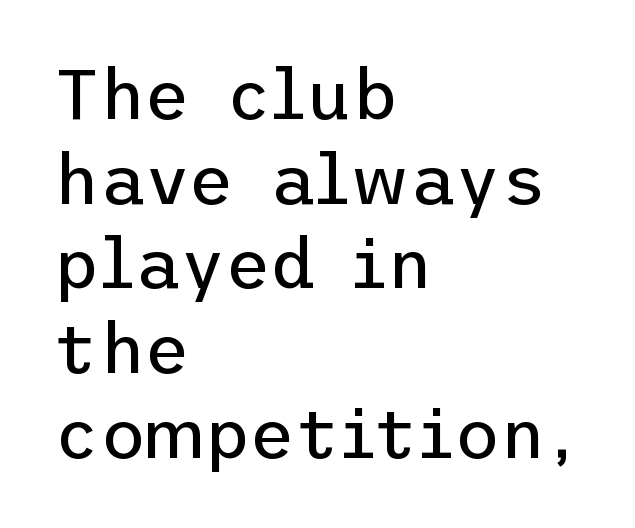
Q: Is the text bold? A: No.
Q: Is the text italic (slanted)? A: No, it is upright.
Q: Is the typeface a serif or a sans-serif typeface? A: Sans-serif.
Q: Is the text underlined? A: No.
Q: How is the paragraph aligned? A: Left-aligned.
Q: Is the spacing between letters normal or unusually wide? A: Normal.
Q: Width (condensed, normal, or wide)? A: Normal.
Q: Stroke contrast? A: Low.
Q: x-height? A: Medium.
